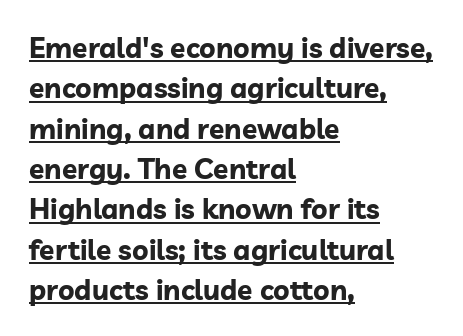
The image shows 28 px bold sans-serif type, upright; set left-aligned, normal line spacing (1.44x), normal letter spacing, underlined; low stroke contrast and a medium x-height.
